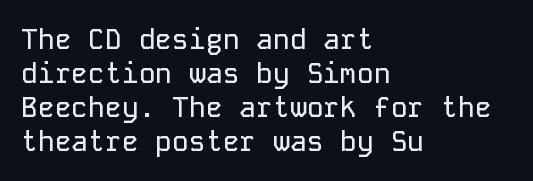
Q: Is the text italic (slanted)? A: No, it is upright.
Q: Is the typeface a serif or a sans-serif typeface? A: Sans-serif.
Q: Is the text underlined? A: No.
Q: How is the paragraph aligned? A: Left-aligned.
Q: Is the spacing between letters normal or unusually wide? A: Normal.
Q: Width (condensed, normal, or wide)? A: Normal.
Q: Stroke contrast? A: Low.
Q: x-height? A: Medium.
Q: Monospaced? A: Yes.
